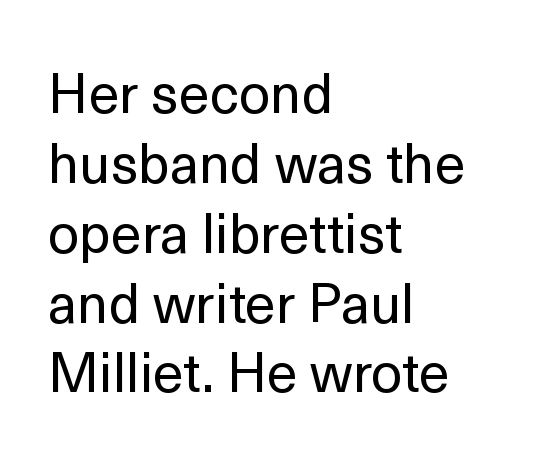
The image shows 55 px regular-weight sans-serif type, upright; set left-aligned, normal line spacing (1.27x), normal letter spacing, not underlined; a medium x-height.
